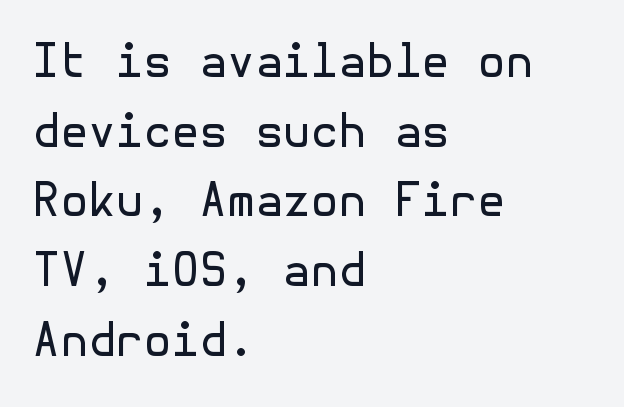
{"serif": "no", "italic": "no", "bold": "no", "weight": "regular", "width": "normal", "x_height": "medium", "underline": "no", "align": "left", "line_spacing": "normal", "line_spacing_ratio": 1.55, "letter_spacing": "normal", "letter_spacing_em": 0.0, "glyph_px": 45}
